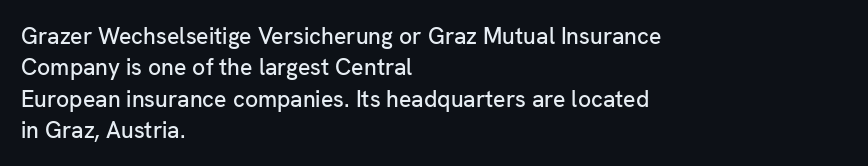
The passage shown is not underscored anywhere. The line texture is even and compact thanks to regular tracking. Nope, not italic — everything's standing straight. Each line starts at the same left margin while the right side varies. Notice how descenders clear the ascenders below comfortably — that's standard leading.
